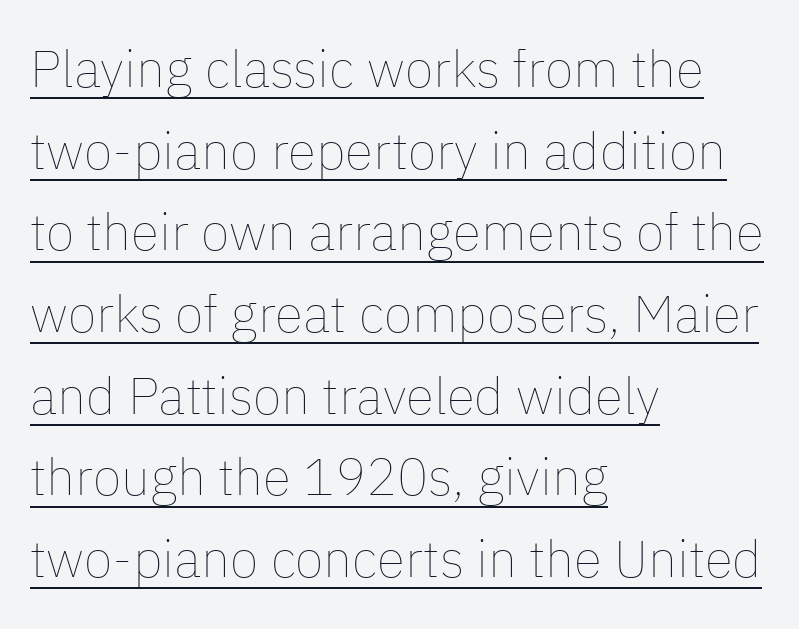
The image shows 52 px thin type, upright; set left-aligned, normal line spacing (1.57x), normal letter spacing, underlined; low stroke contrast and a medium x-height.
